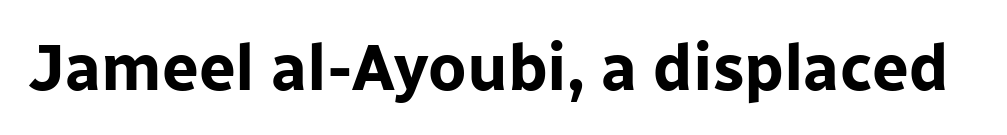
Standard letterfit; no display-style spreading of the glyphs. Character widths vary here, with narrow letters taking less room than wide ones. Emphasis by weight is at full strength: bold. The glyphs are unaccompanied by any horizontal stroke below them. Vertical strokes here are truly vertical. The font family rendered here belongs to the sans-serif group.
